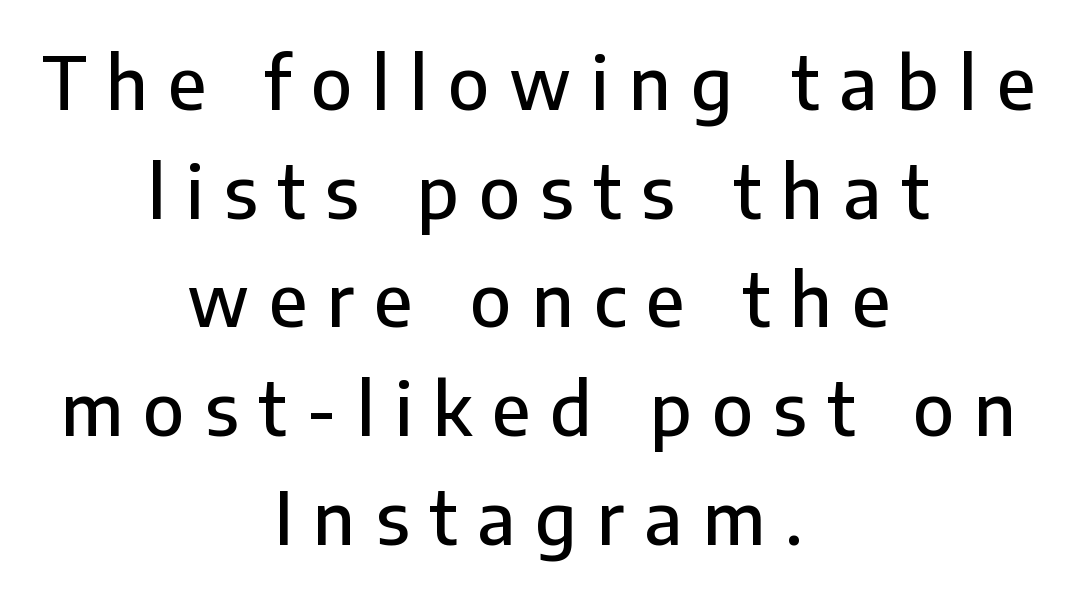
{"serif": "no", "italic": "no", "width": "normal", "stroke_contrast": "low", "x_height": "medium", "monospaced": "no", "underline": "no", "align": "center", "line_spacing": "normal", "line_spacing_ratio": 1.51, "letter_spacing": "wide", "letter_spacing_em": 0.28, "glyph_px": 72}
